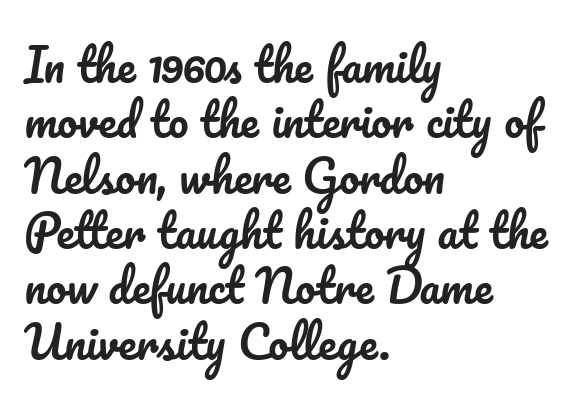
Q: Is the text italic (slanted)? A: Yes.
Q: Is the text underlined? A: No.
Q: How is the paragraph aligned? A: Left-aligned.
Q: Is the spacing between letters normal or unusually wide? A: Normal.
Q: Width (condensed, normal, or wide)? A: Normal.
Q: Stroke contrast? A: Low.
Q: x-height? A: Small.
Q: Monospaced? A: No.
